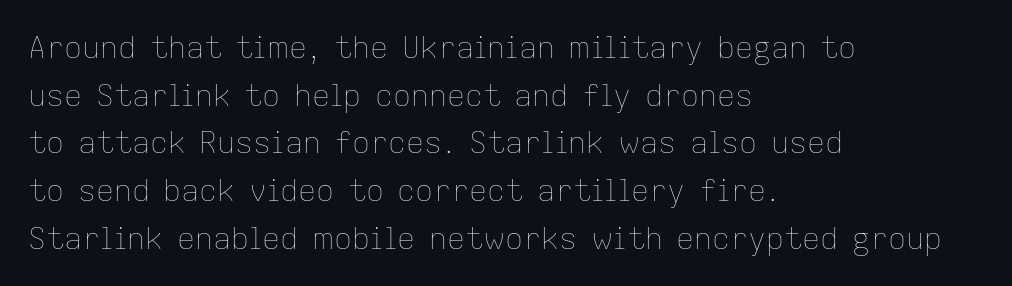
Reading down the column, the eye jumps a familiar distance to each next line. You could call the tracking neutral — neither tight nor loose. Characters remain perfectly vertical along every line. Spacing verdict: proportional, widths tailored to each character.
